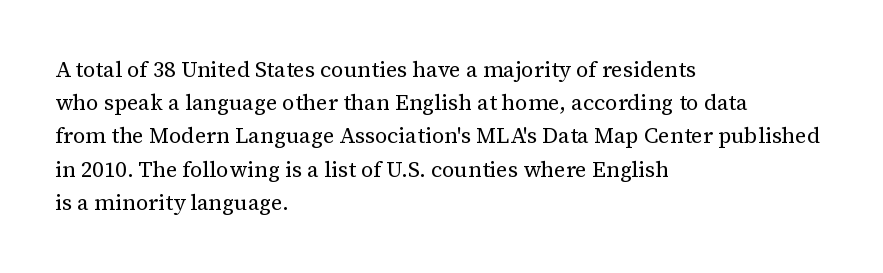
Q: Is the text bold? A: No.
Q: Is the text italic (slanted)? A: No, it is upright.
Q: Is the text underlined? A: No.
Q: How is the paragraph aligned? A: Left-aligned.
Q: Is the spacing between letters normal or unusually wide? A: Normal.
Q: Is the spacing between lines tight, normal or loose? A: Normal.
